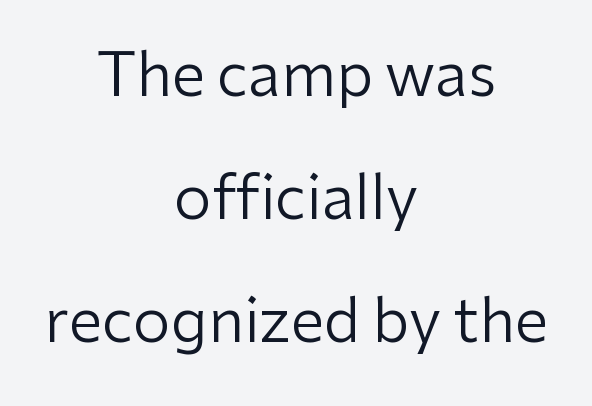
{"serif": "no", "italic": "no", "bold": "no", "weight": "regular", "width": "normal", "stroke_contrast": "low", "x_height": "medium", "monospaced": "no", "underline": "no", "align": "center", "line_spacing": "loose", "line_spacing_ratio": 2.05, "letter_spacing": "normal", "letter_spacing_em": 0.0, "glyph_px": 60}
